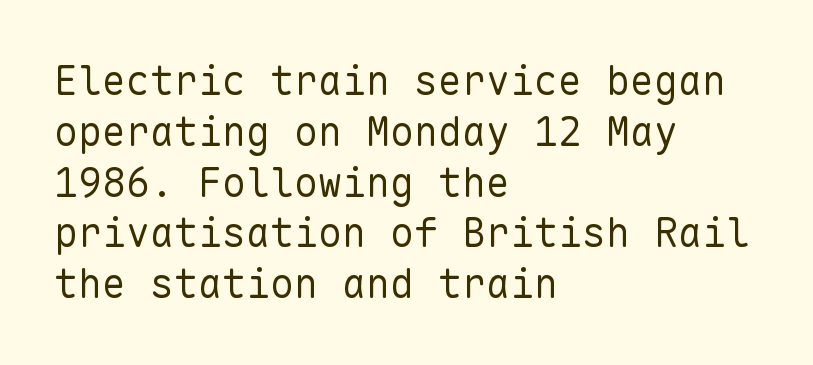
Weight: not bold — regular or lighter. The horizontal fit of the characters is conventional and even. Does the type have serifs? No, each stem ends abruptly. The baseline area is clear. Vertical spacing — default. Leftover space on each line is placed entirely after the last word.
